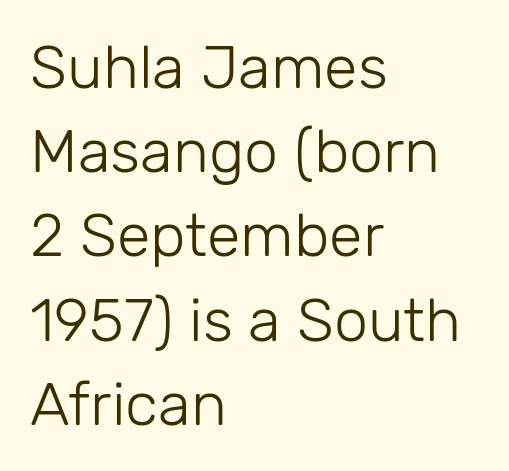
The image shows 61 px light sans-serif type, upright; set left-aligned, normal line spacing (1.38x), normal letter spacing, not underlined; low stroke contrast and a medium x-height.
